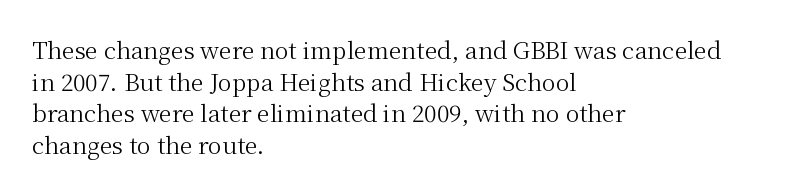
A roman cut, with each character standing at attention. Line spacing here is normal. The text block is weighted toward the left margin, trailing off unevenly rightward. Lines of text with bare space underneath. Nothing unusual about the tracking: characters are spaced as the font intends. A quiet, ordinary-to-light weight characterises the typeface.
